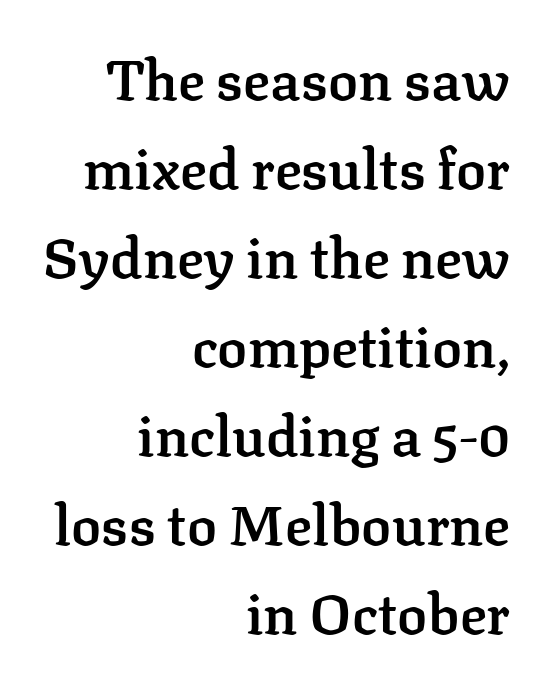
The image shows 56 px semibold serif type, upright; set right-aligned, normal line spacing (1.59x), normal letter spacing, not underlined; low stroke contrast and a medium x-height.
